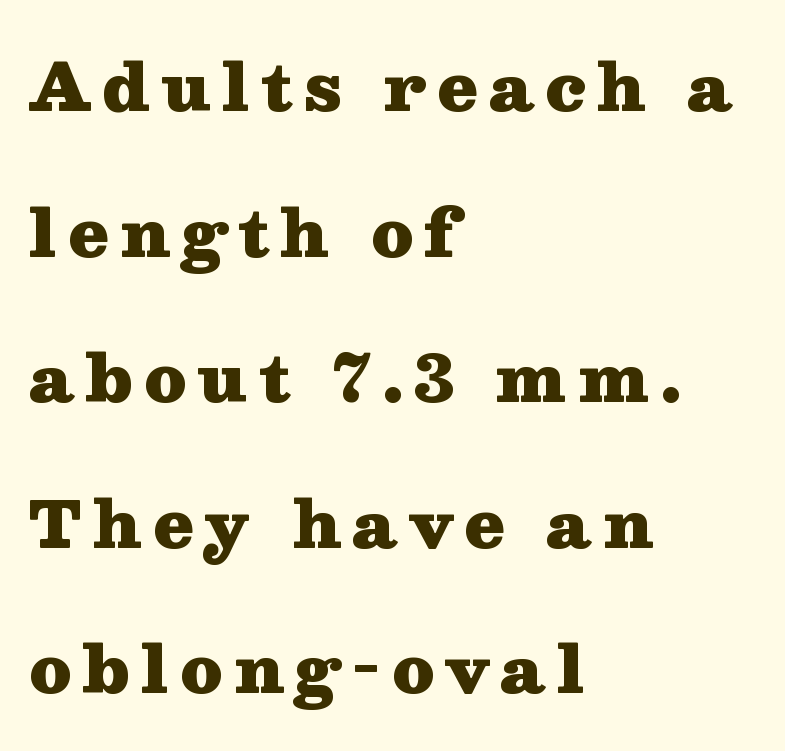
The image shows 65 px heavy, wide serif type, upright; set left-aligned, loose line spacing (2.24x), not underlined; medium stroke contrast and a medium x-height.
